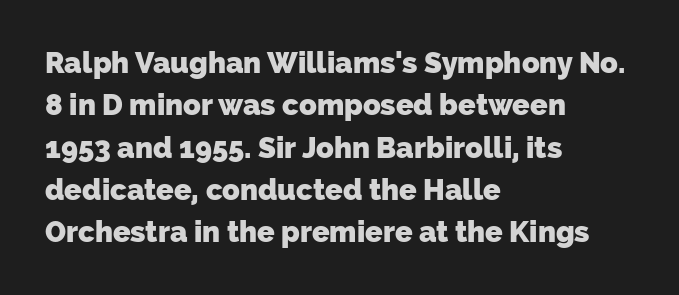
Stroke thickness is high; the sample reads as a true bold. The passage shown is typeset with a sans-serif family. What stands out about the letter spacing? Nothing — it is the standard amount. The ragged edge is on the right, which tells us the setting is flush left. This sample keeps an unexceptional amount of space between lines.
